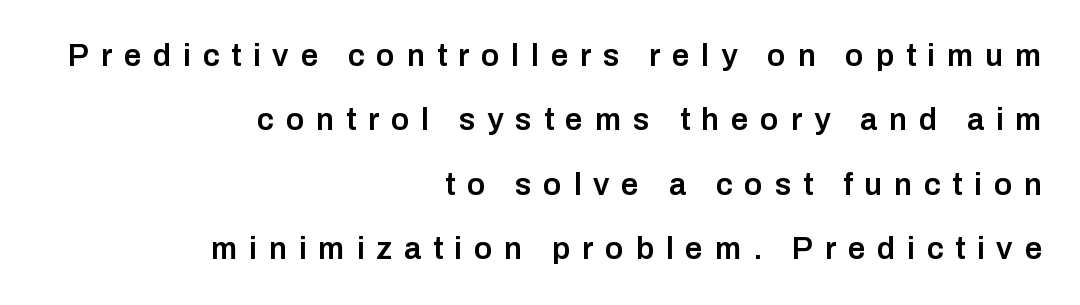
The rendering shows plain stroke endings on the letterforms — a sans-serif design. Looks like regular typesetting: each glyph gets only the width it needs. Line spacing here is loose. Caption: semibold face, moderately heavy strokes. Line ends are locked; line starts wander. Style check: upright.
